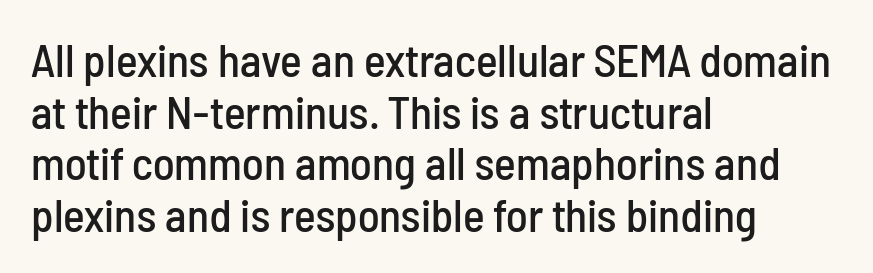
{"serif": "no", "italic": "no", "width": "condensed", "stroke_contrast": "low", "x_height": "medium", "monospaced": "no", "underline": "no", "align": "left", "line_spacing": "tight", "line_spacing_ratio": 1.12, "letter_spacing": "normal", "letter_spacing_em": 0.0, "glyph_px": 46}
